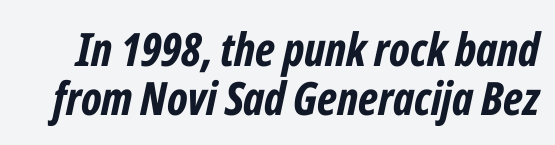
{"italic": "yes", "lean": "right", "slant_degrees": 12, "bold": "yes", "weight": "bold", "width": "condensed", "stroke_contrast": "low", "x_height": "medium", "monospaced": "no", "underline": "no", "line_spacing": "tight", "line_spacing_ratio": 1.06, "letter_spacing": "normal", "letter_spacing_em": 0.0, "glyph_px": 46}
